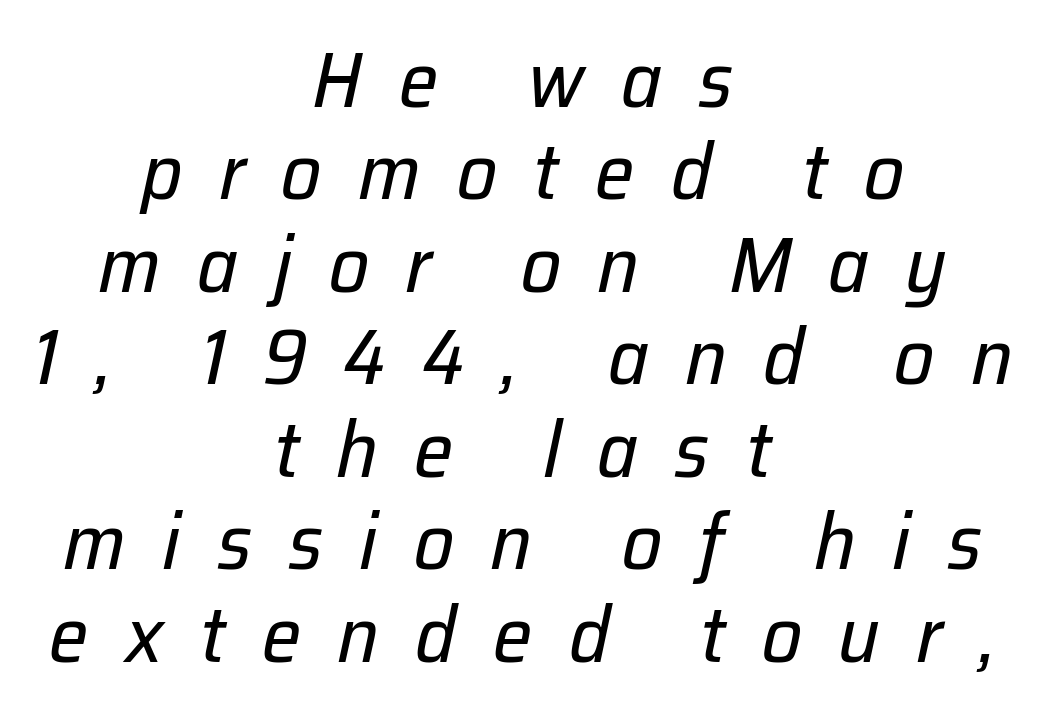
{"italic": "yes", "lean": "right", "slant_degrees": 12, "bold": "no", "weight": "regular", "width": "normal", "stroke_contrast": "low", "x_height": "medium", "monospaced": "no", "underline": "no", "align": "center", "line_spacing_ratio": 1.17, "letter_spacing": "wide", "letter_spacing_em": 0.46, "glyph_px": 79}
